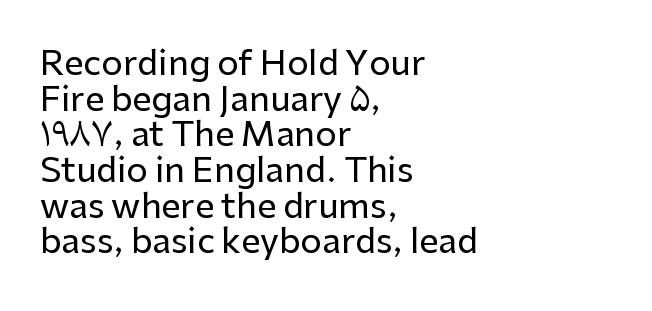
Q: Is the text italic (slanted)? A: No, it is upright.
Q: Is the typeface a serif or a sans-serif typeface? A: Sans-serif.
Q: Is the text underlined? A: No.
Q: How is the paragraph aligned? A: Left-aligned.
Q: Is the spacing between letters normal or unusually wide? A: Normal.
Q: Is the spacing between lines tight, normal or loose? A: Tight.
Q: Width (condensed, normal, or wide)? A: Normal.
Q: Stroke contrast? A: Low.
Q: x-height? A: Medium.
Q: Monospaced? A: No.
